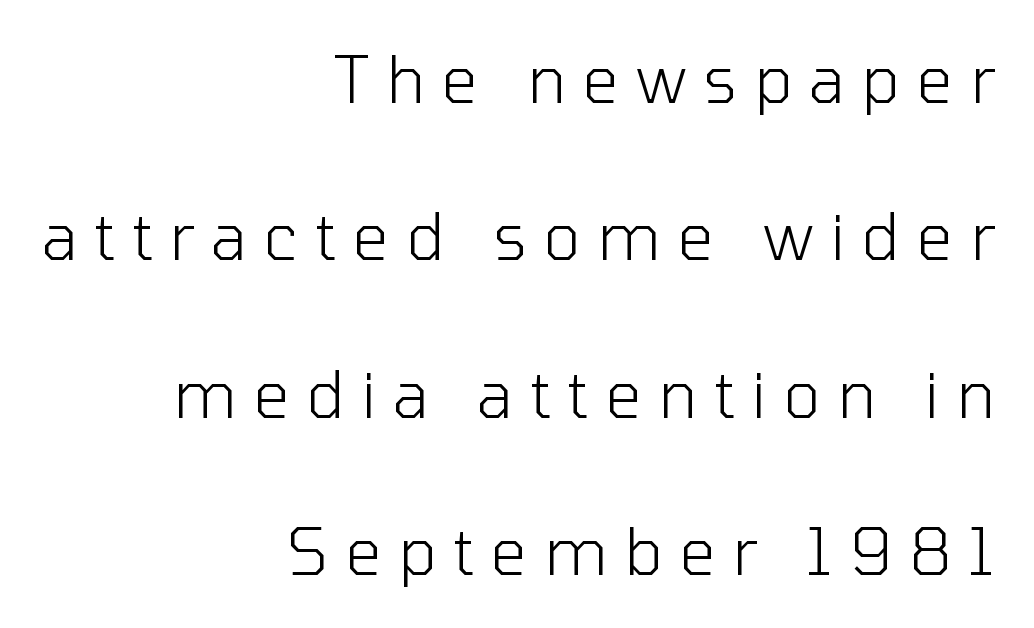
Each new line begins a long way beneath the previous one. Clear beneath every line of the passage. The face used here is a sans, in the tradition of grotesques and geometrics. Each letter keeps its own natural width here, so spacing adapts to shape.
